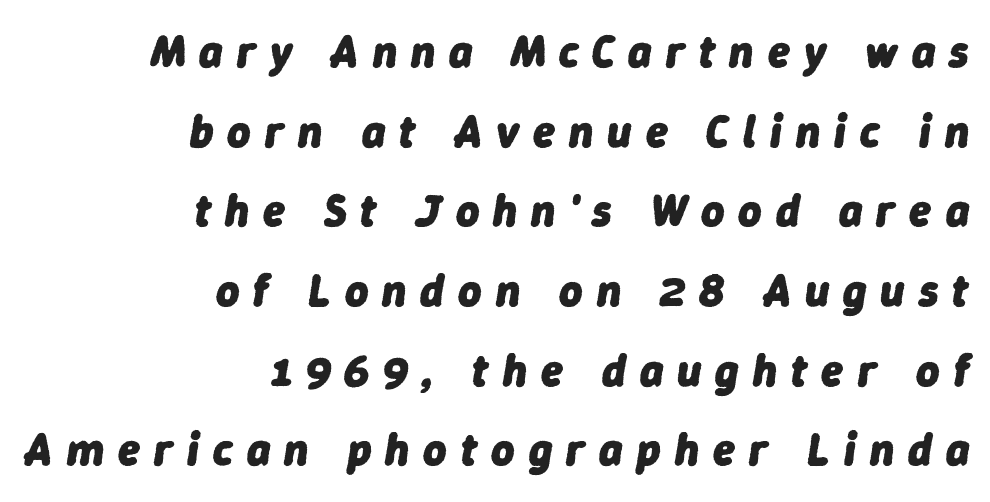
{"italic": "yes", "lean": "right", "slant_degrees": 9, "bold": "yes", "weight": "heavy", "width": "normal", "stroke_contrast": "low", "x_height": "medium", "monospaced": "no", "underline": "no", "align": "right", "line_spacing_ratio": 1.77, "letter_spacing": "wide", "letter_spacing_em": 0.31, "glyph_px": 45}
